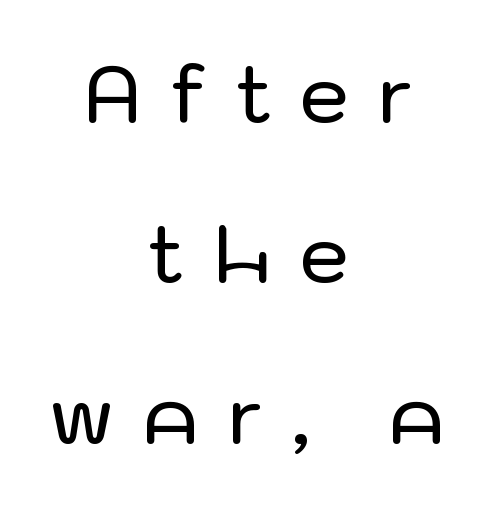
{"serif": "no", "italic": "no", "width": "normal", "stroke_contrast": "low", "x_height": "medium", "monospaced": "no", "underline": "no", "align": "center", "line_spacing": "loose", "line_spacing_ratio": 2.03, "letter_spacing": "wide", "letter_spacing_em": 0.36, "glyph_px": 79}
